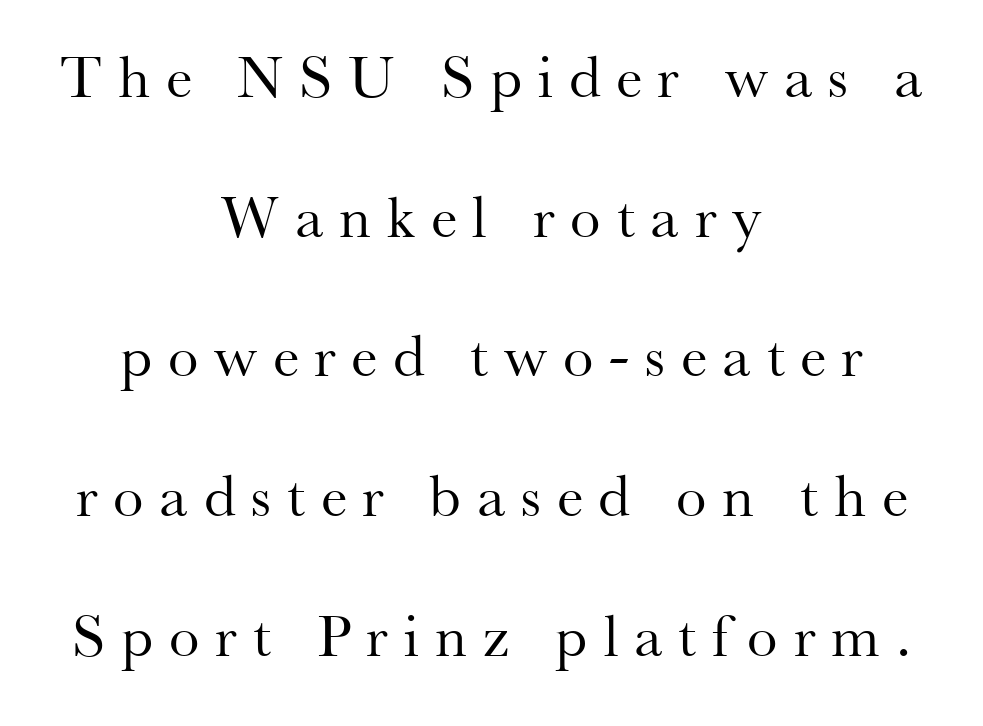
Q: Is the text bold? A: No.
Q: Is the text italic (slanted)? A: No, it is upright.
Q: Is the typeface a serif or a sans-serif typeface? A: Serif.
Q: Is the text underlined? A: No.
Q: How is the paragraph aligned? A: Centered.
Q: Is the spacing between letters normal or unusually wide? A: Unusually wide.
Q: Is the spacing between lines tight, normal or loose? A: Loose.
Q: Width (condensed, normal, or wide)? A: Normal.
Q: Stroke contrast? A: Medium.
Q: x-height? A: Small.
Q: Monospaced? A: No.
